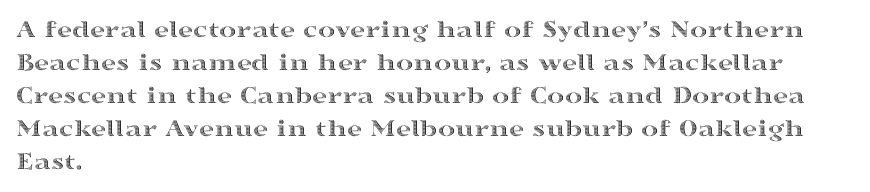
Q: Is the text italic (slanted)? A: No, it is upright.
Q: Is the text underlined? A: No.
Q: How is the paragraph aligned? A: Left-aligned.
Q: Is the spacing between letters normal or unusually wide? A: Normal.
Q: Is the spacing between lines tight, normal or loose? A: Normal.
